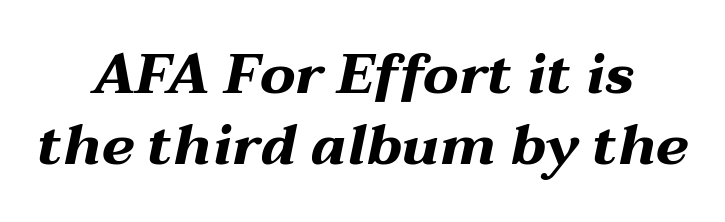
Q: Is the text bold? A: Yes.
Q: Is the text italic (slanted)? A: Yes, it leans right by about 12 degrees.
Q: Is the text underlined? A: No.
Q: How is the paragraph aligned? A: Centered.
Q: Is the spacing between letters normal or unusually wide? A: Normal.
Q: Is the spacing between lines tight, normal or loose? A: Normal.
Q: Width (condensed, normal, or wide)? A: Wide.
Q: Stroke contrast? A: Medium.
Q: x-height? A: Medium.
Q: Monospaced? A: No.
